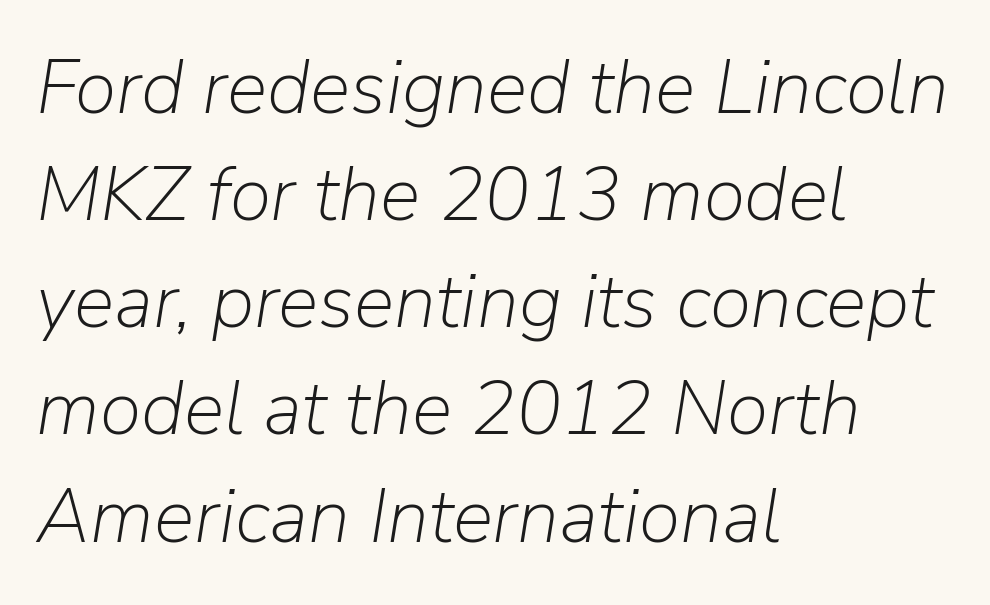
{"italic": "yes", "lean": "right", "slant_degrees": 9, "bold": "no", "weight": "light", "width": "normal", "stroke_contrast": "low", "x_height": "medium", "monospaced": "no", "underline": "no", "align": "left", "line_spacing": "normal", "line_spacing_ratio": 1.41, "letter_spacing": "normal", "letter_spacing_em": 0.0, "glyph_px": 76}
